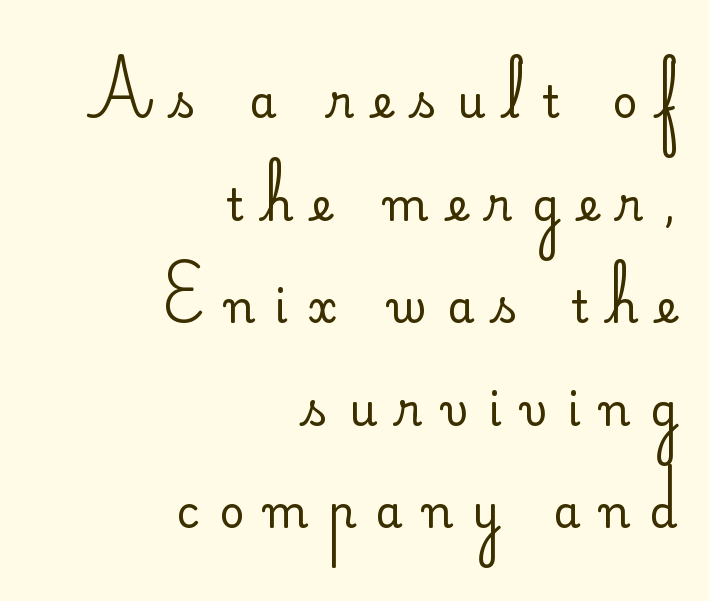
{"serif": "no", "italic": "no", "bold": "no", "weight": "regular", "width": "normal", "stroke_contrast": "low", "x_height": "small", "monospaced": "no", "underline": "no", "align": "right", "line_spacing": "loose", "line_spacing_ratio": 2.33, "letter_spacing": "wide", "letter_spacing_em": 0.45, "glyph_px": 44}
